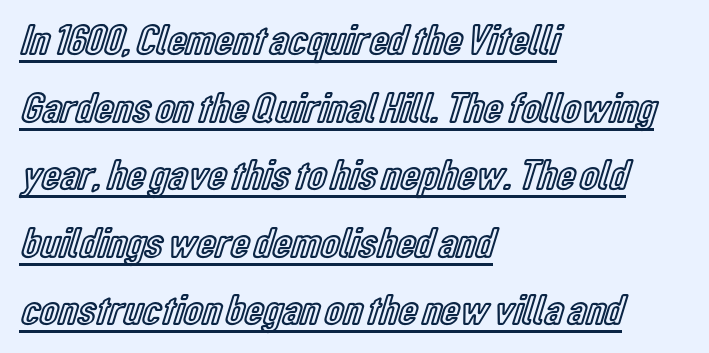
The image shows 43 px condensed type; set left-aligned, normal line spacing (1.57x), normal letter spacing, underlined; a medium x-height.
